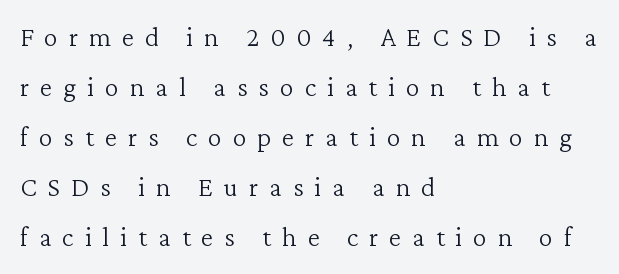
The typesetting does not lean heavy: it is not bold. Line beginnings align vertically; line endings do not. Quick note: not italic, upright. Quick note: underline off. The rendering uses natural spacing where letterforms have individual widths. Does the type have serifs? Yes, each stem ends in a small foot.
